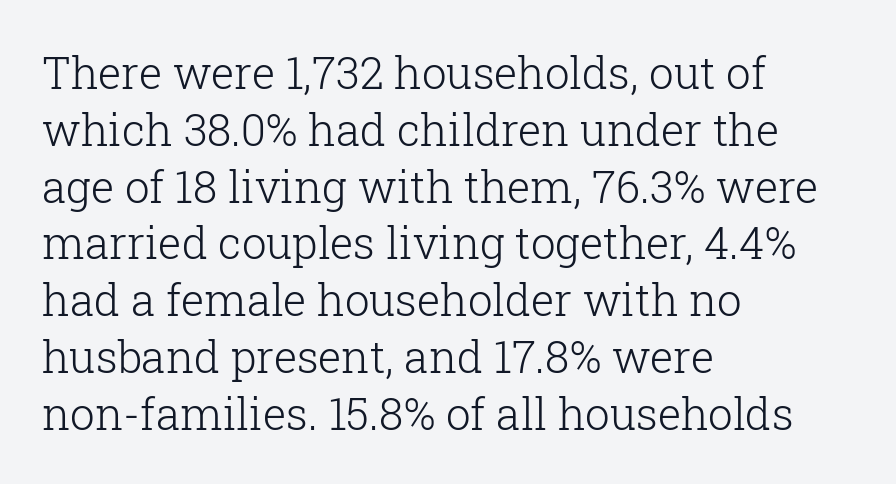
Q: Is the text bold? A: No.
Q: Is the text italic (slanted)? A: No, it is upright.
Q: Is the typeface a serif or a sans-serif typeface? A: Serif.
Q: Is the text underlined? A: No.
Q: How is the paragraph aligned? A: Left-aligned.
Q: Is the spacing between letters normal or unusually wide? A: Normal.
Q: Is the spacing between lines tight, normal or loose? A: Normal.
Q: Width (condensed, normal, or wide)? A: Normal.
Q: Stroke contrast? A: Low.
Q: x-height? A: Medium.
Q: Monospaced? A: No.
